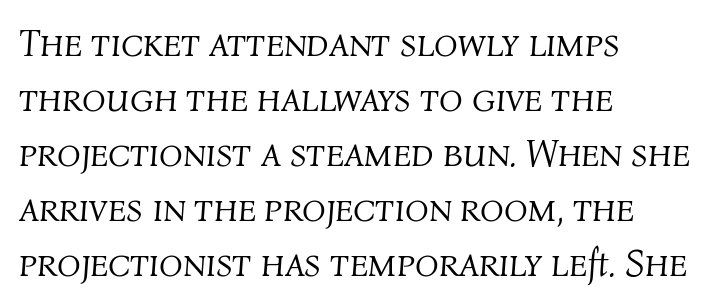
{"italic": "yes", "lean": "right", "slant_degrees": 4, "bold": "no", "weight": "light", "width": "normal", "stroke_contrast": "medium", "x_height": "medium", "monospaced": "no", "underline": "no", "align": "left", "line_spacing": "normal", "line_spacing_ratio": 1.41, "letter_spacing": "normal", "letter_spacing_em": 0.0, "glyph_px": 39}
